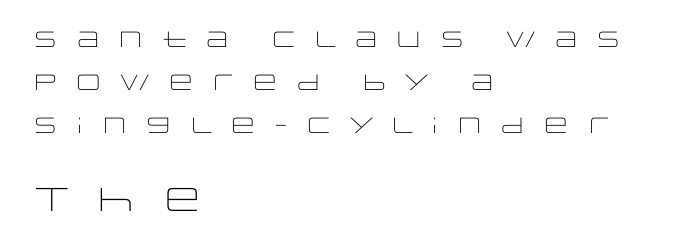
Between these two stacked blocks, the lower one wins on size. The gap between lines stays unmarked. Interline gaps are noticeably wide in this sample. The lettering holds an erect, upright posture throughout. Does extra space separate the letters? Yes, quite a lot of it.
